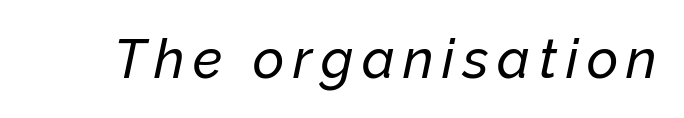
The image shows 54 px text type, italic (leaning right); set not underlined; low stroke contrast and a medium x-height.
